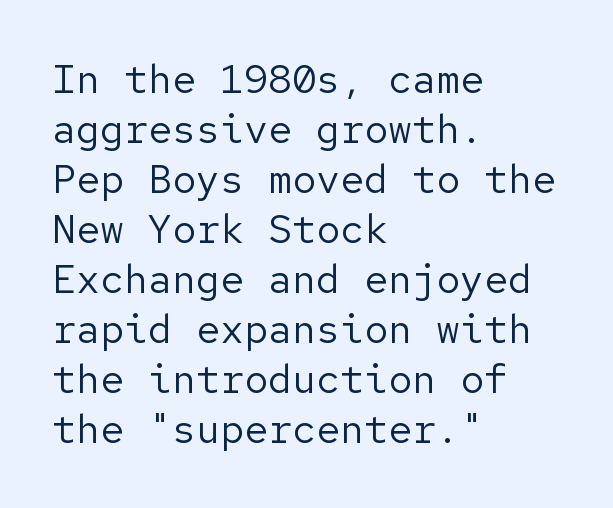
Q: Is the text bold? A: No.
Q: Is the text italic (slanted)? A: No, it is upright.
Q: Is the typeface a serif or a sans-serif typeface? A: Sans-serif.
Q: Is the text underlined? A: No.
Q: How is the paragraph aligned? A: Left-aligned.
Q: Is the spacing between letters normal or unusually wide? A: Normal.
Q: Is the spacing between lines tight, normal or loose? A: Normal.
Q: Width (condensed, normal, or wide)? A: Normal.
Q: Stroke contrast? A: Low.
Q: x-height? A: Medium.
